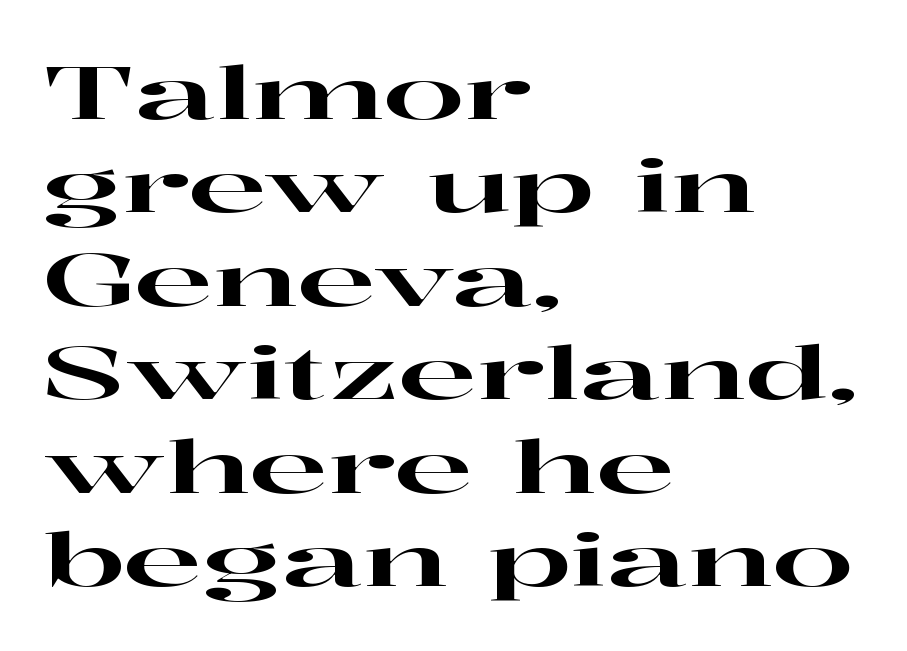
{"serif": "yes", "italic": "no", "width": "wide", "stroke_contrast": "high", "x_height": "medium", "monospaced": "no", "underline": "no", "align": "left", "line_spacing": "normal", "line_spacing_ratio": 1.28, "letter_spacing": "normal", "letter_spacing_em": 0.0, "glyph_px": 73}
